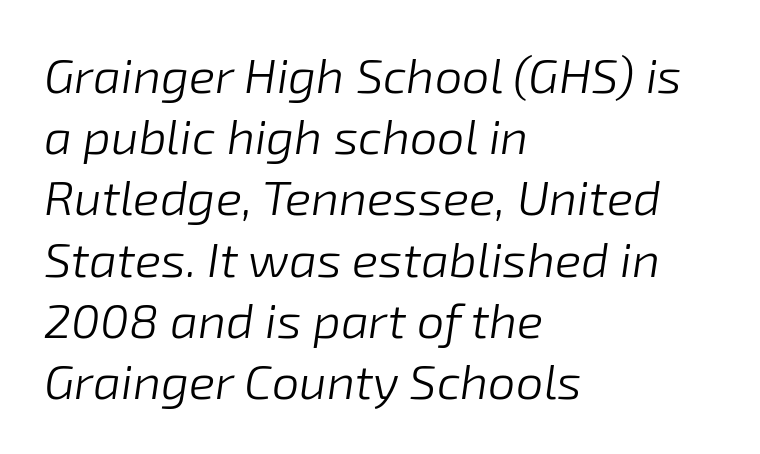
Q: Is the text bold? A: No.
Q: Is the text italic (slanted)? A: Yes, it leans right by about 8 degrees.
Q: Is the text underlined? A: No.
Q: How is the paragraph aligned? A: Left-aligned.
Q: Is the spacing between letters normal or unusually wide? A: Normal.
Q: Is the spacing between lines tight, normal or loose? A: Normal.
Q: Width (condensed, normal, or wide)? A: Normal.
Q: Stroke contrast? A: Low.
Q: x-height? A: Medium.
Q: Monospaced? A: No.
